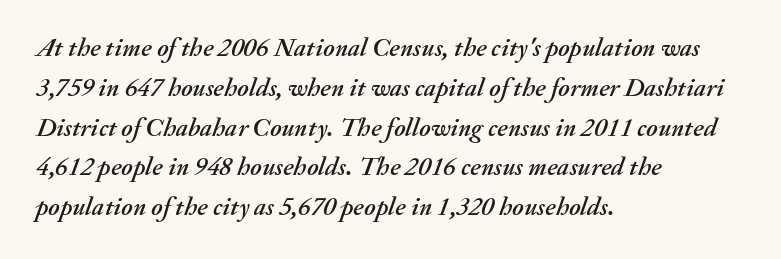
Reading down the column, the eye jumps a familiar distance to each next line. It's the slanting kind of type. Descender tails drop into unmarked territory. There is no visible air inserted between adjacent glyphs. The paragraph has a hard left edge and a soft right edge.
